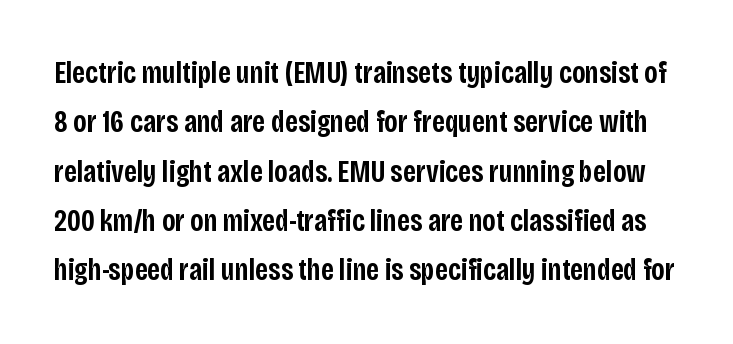
{"serif": "no", "italic": "no", "bold": "semi", "weight": "semibold", "width": "condensed", "stroke_contrast": "low", "x_height": "large", "monospaced": "no", "underline": "no", "line_spacing": "normal", "line_spacing_ratio": 1.59, "letter_spacing": "normal", "letter_spacing_em": 0.0, "glyph_px": 31}
